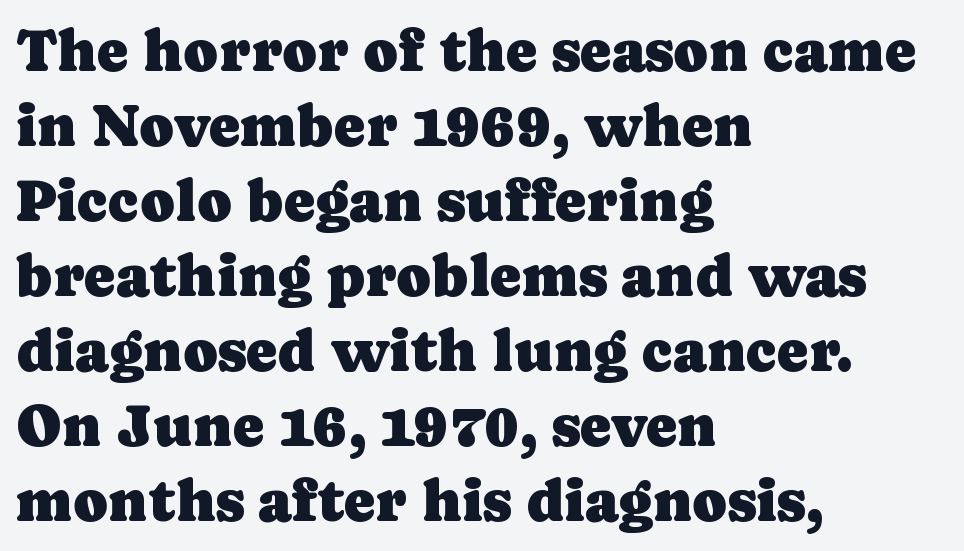
{"serif": "yes", "italic": "no", "width": "normal", "stroke_contrast": "low", "x_height": "medium", "monospaced": "no", "underline": "no", "align": "left", "line_spacing": "normal", "line_spacing_ratio": 1.27, "letter_spacing": "normal", "letter_spacing_em": 0.0, "glyph_px": 59}
